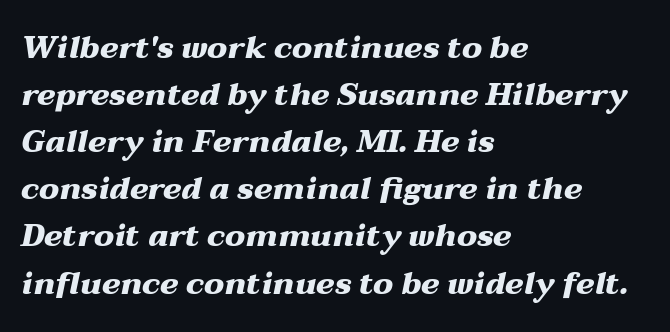
{"italic": "yes", "lean": "right", "slant_degrees": 12, "bold": "yes", "weight": "heavy", "width": "wide", "stroke_contrast": "medium", "x_height": "medium", "monospaced": "no", "underline": "no", "align": "left", "line_spacing": "normal", "line_spacing_ratio": 1.52, "letter_spacing": "normal", "letter_spacing_em": 0.0, "glyph_px": 31}
